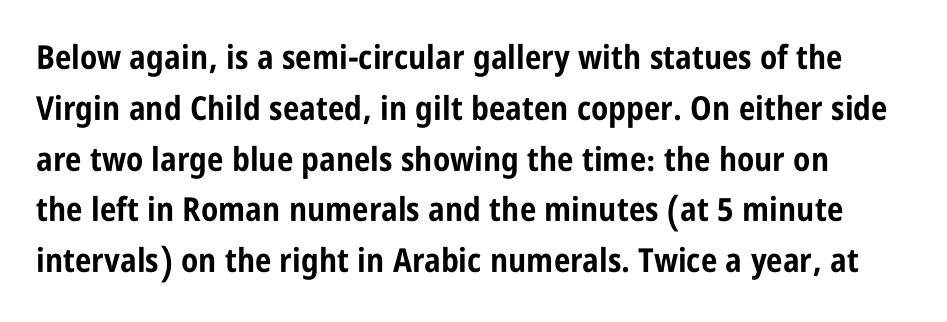
The image shows 33 px bold, condensed sans-serif type, upright; set normal line spacing (1.54x), normal letter spacing, not underlined; low stroke contrast and a large x-height.
